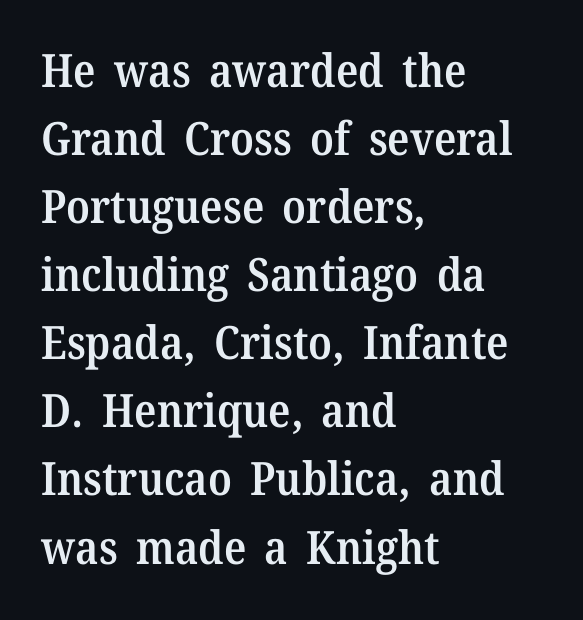
Q: Is the text bold? A: Semi-bold.
Q: Is the text italic (slanted)? A: No, it is upright.
Q: Is the typeface a serif or a sans-serif typeface? A: Serif.
Q: Is the text underlined? A: No.
Q: How is the paragraph aligned? A: Left-aligned.
Q: Is the spacing between letters normal or unusually wide? A: Normal.
Q: Is the spacing between lines tight, normal or loose? A: Normal.
Q: Width (condensed, normal, or wide)? A: Normal.
Q: Stroke contrast? A: Medium.
Q: x-height? A: Medium.
Q: Monospaced? A: No.
